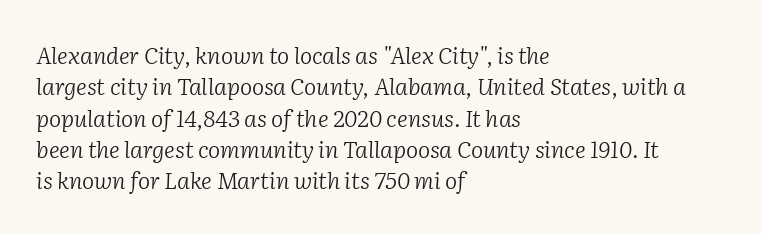
The image shows 23 px text type, italic (leaning right); set left-aligned, normal line spacing (1.36x), normal letter spacing, not underlined.
